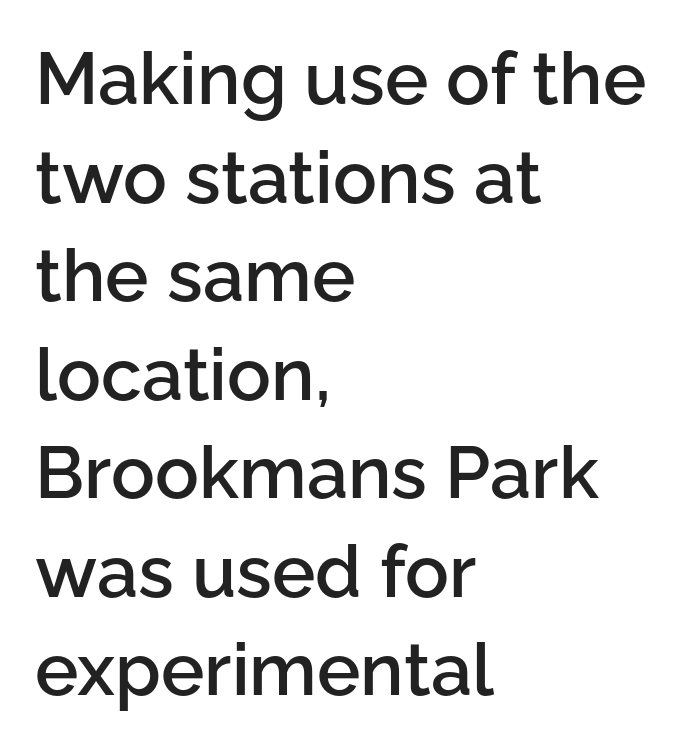
Q: Is the text bold? A: Semi-bold.
Q: Is the text italic (slanted)? A: No, it is upright.
Q: Is the typeface a serif or a sans-serif typeface? A: Sans-serif.
Q: Is the text underlined? A: No.
Q: How is the paragraph aligned? A: Left-aligned.
Q: Is the spacing between letters normal or unusually wide? A: Normal.
Q: Is the spacing between lines tight, normal or loose? A: Normal.
Q: Width (condensed, normal, or wide)? A: Normal.
Q: Stroke contrast? A: Low.
Q: x-height? A: Medium.
Q: Monospaced? A: No.
